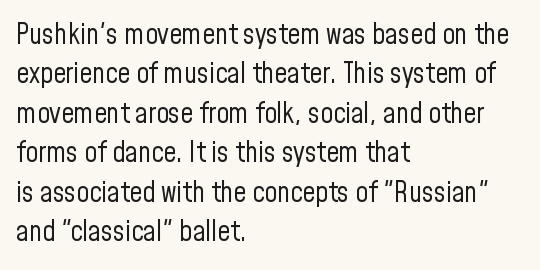
{"serif": "no", "italic": "no", "bold": "no", "weight": "regular", "width": "condensed", "stroke_contrast": "low", "x_height": "medium", "monospaced": "no", "underline": "no", "align": "left", "line_spacing": "normal", "line_spacing_ratio": 1.41, "letter_spacing": "normal", "letter_spacing_em": 0.0, "glyph_px": 28}
